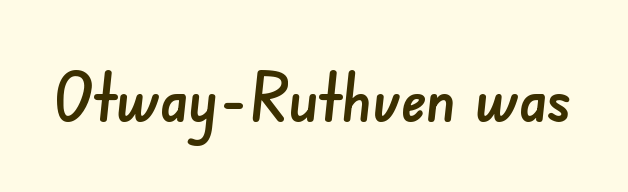
Only glyphs here, with clear space below each row. Nothing sits at the stroke ends, so this counts as sans-serif. A typesetter would call this proportional, since set widths differ per character. Nobody touched the tracking dial on this one.
